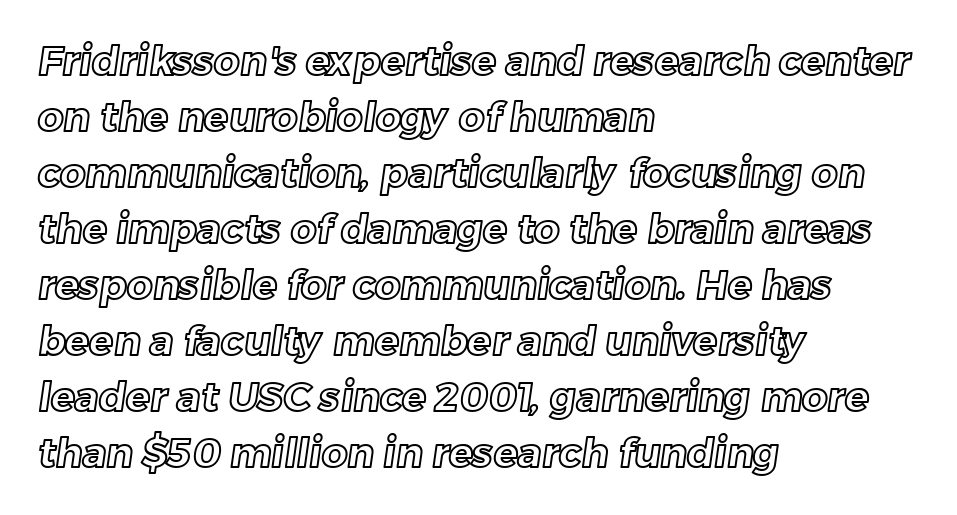
The image shows 40 px text type; set left-aligned, normal line spacing (1.4x), normal letter spacing, not underlined; a medium x-height.
